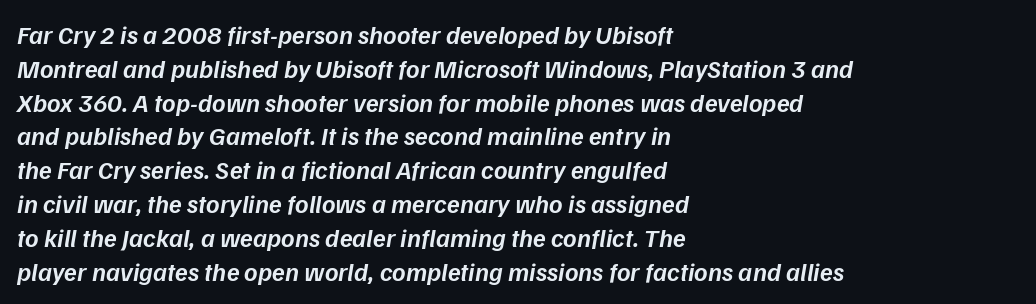
The image shows 26 px text type, italic (leaning right); set left-aligned, normal line spacing (1.3x), normal letter spacing, not underlined.
